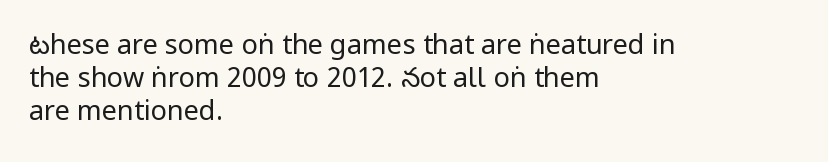
{"italic": "no", "bold": "no", "underline": "no", "align": "left", "line_spacing_ratio": 1.23, "letter_spacing": "normal", "letter_spacing_em": 0.0, "glyph_px": 27}
